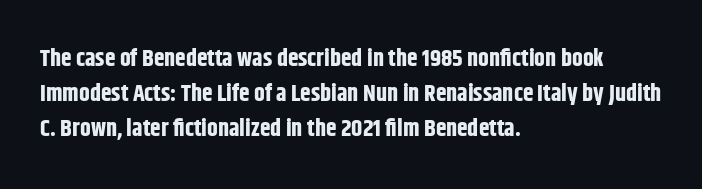
A classic flush-left, rag-right setting is used for this passage. The strokes are fattened all the way to bold. Plain, unruled lines of type. Tracking value appears to be zero — textbook default spacing.
